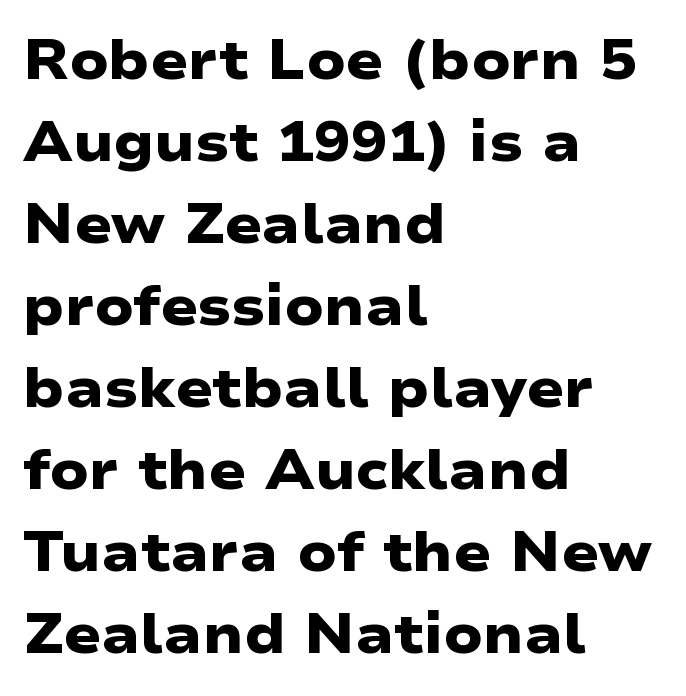
The passage shown has conventional tracking throughout. The characters display no serif detailing; their extremities are plain. Nobody drew a line under any word here. This is heavy type, rendered in bold. A normal amount of white space separates one row of letters from the next. A typesetter would call this proportional, since set widths differ per character.
